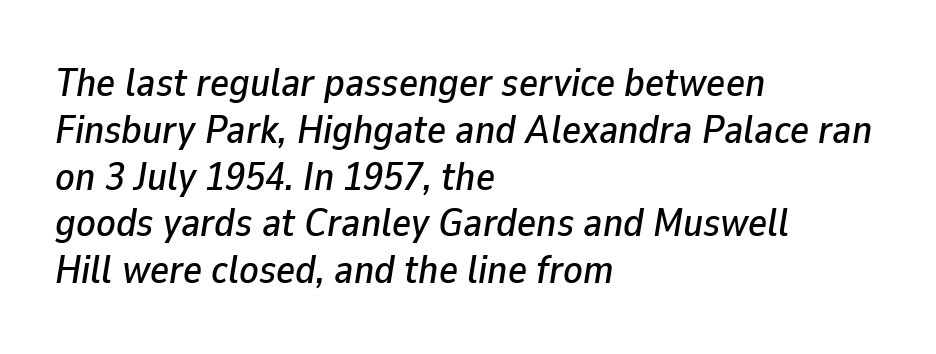
{"italic": "yes", "lean": "right", "slant_degrees": 9, "width": "normal", "stroke_contrast": "low", "x_height": "medium", "monospaced": "no", "underline": "no", "align": "left", "line_spacing_ratio": 1.17, "letter_spacing": "normal", "letter_spacing_em": 0.0, "glyph_px": 40}
